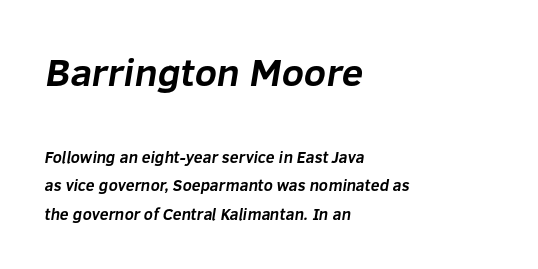
The gaps between neighbouring characters are ordinary and unremarkable. Weight: bold. Serif or sans? Sans — the stroke terminals are bare. The rendering uses natural spacing where letterforms have individual widths. The string is rendered with underlining switched off.
